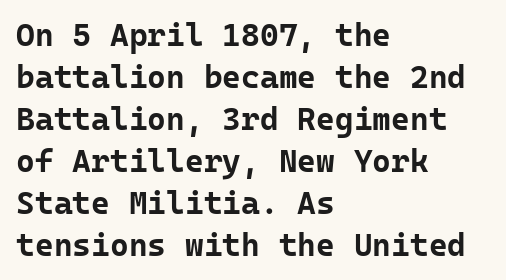
{"serif": "no", "italic": "no", "bold": "yes", "weight": "bold", "width": "normal", "stroke_contrast": "low", "x_height": "medium", "monospaced": "yes", "underline": "no", "align": "left", "line_spacing": "normal", "line_spacing_ratio": 1.31, "letter_spacing": "normal", "letter_spacing_em": 0.0, "glyph_px": 32}
